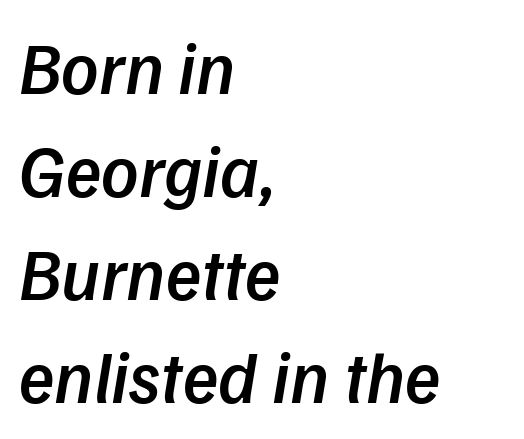
The image shows 73 px semibold type, italic (leaning right); set left-aligned, normal line spacing (1.41x), normal letter spacing, not underlined; low stroke contrast and a medium x-height.
